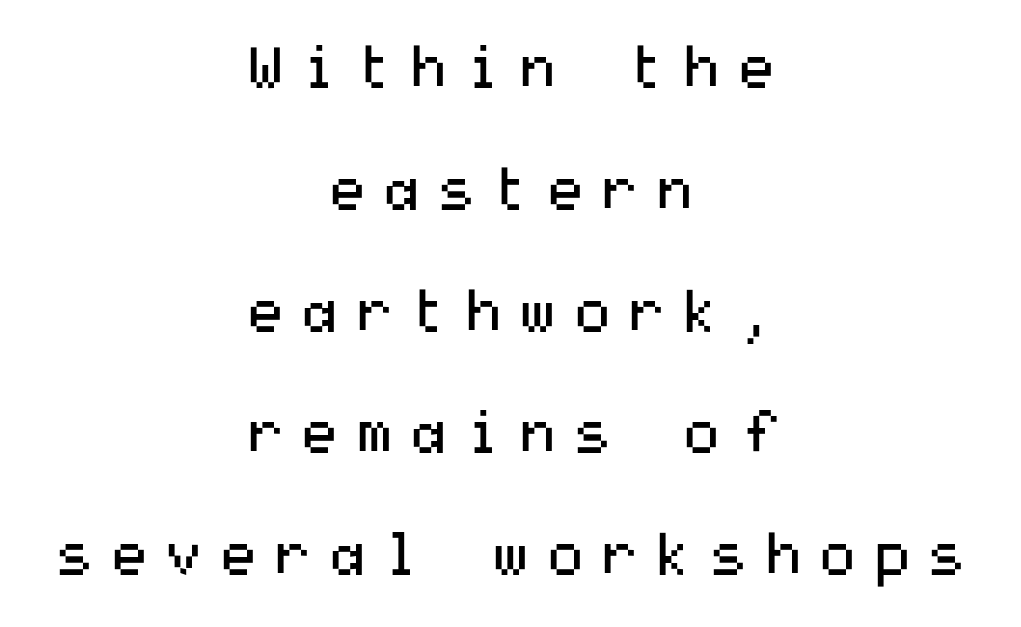
The image shows 58 px regular-weight, wide sans-serif type, upright; set centered, loose line spacing (2.1x), unusually wide letter spacing (+0.24 em), not underlined; medium stroke contrast and a medium x-height.
